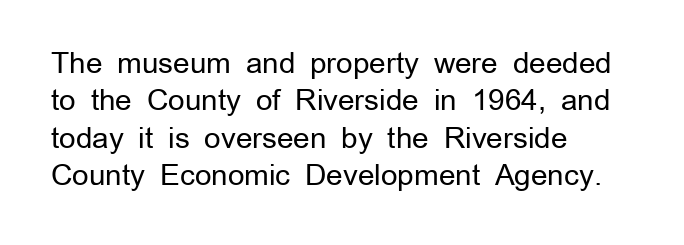
Q: Is the text bold? A: No.
Q: Is the text italic (slanted)? A: No, it is upright.
Q: Is the typeface a serif or a sans-serif typeface? A: Sans-serif.
Q: Is the text underlined? A: No.
Q: How is the paragraph aligned? A: Left-aligned.
Q: Is the spacing between letters normal or unusually wide? A: Normal.
Q: Is the spacing between lines tight, normal or loose? A: Normal.
Q: Width (condensed, normal, or wide)? A: Normal.
Q: Stroke contrast? A: Low.
Q: x-height? A: Medium.
Q: Monospaced? A: No.
